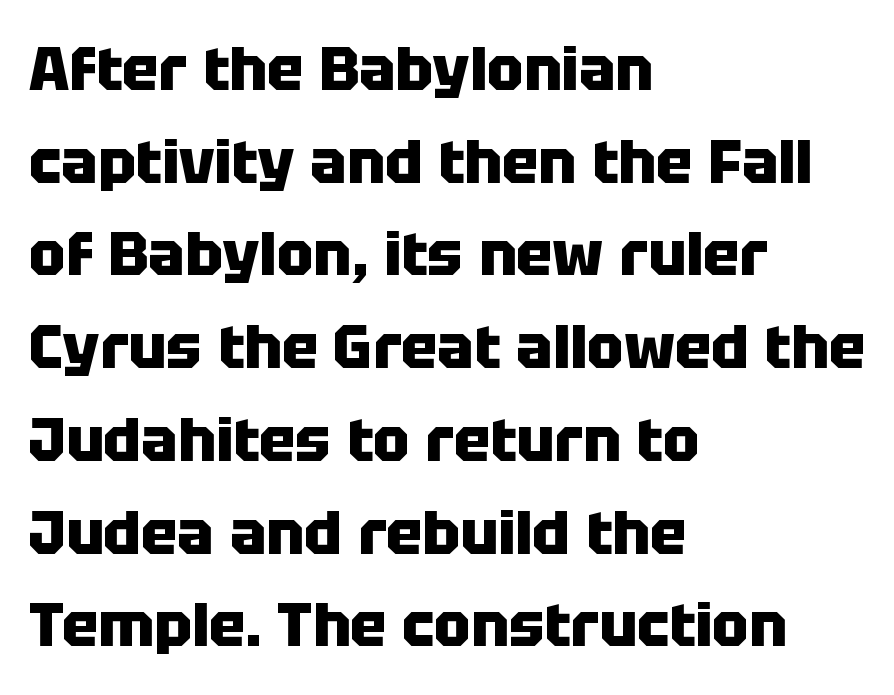
{"serif": "no", "italic": "no", "bold": "yes", "weight": "heavy", "width": "normal", "stroke_contrast": "low", "x_height": "large", "monospaced": "no", "underline": "no", "align": "left", "line_spacing": "normal", "line_spacing_ratio": 1.52, "letter_spacing": "normal", "letter_spacing_em": 0.0, "glyph_px": 61}
